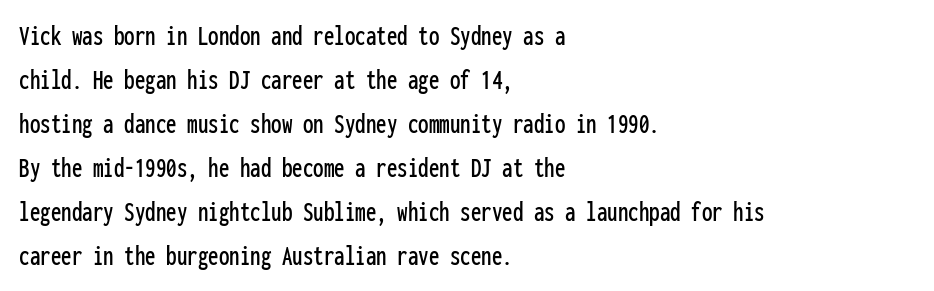
Here the designer chose a console-style face with uniform glyph widths. Ascenders rise straight up at ninety degrees. Bare-footed words on every line. A classic flush-left, rag-right setting is used for this passage. You could call the tracking neutral — neither tight nor loose.
